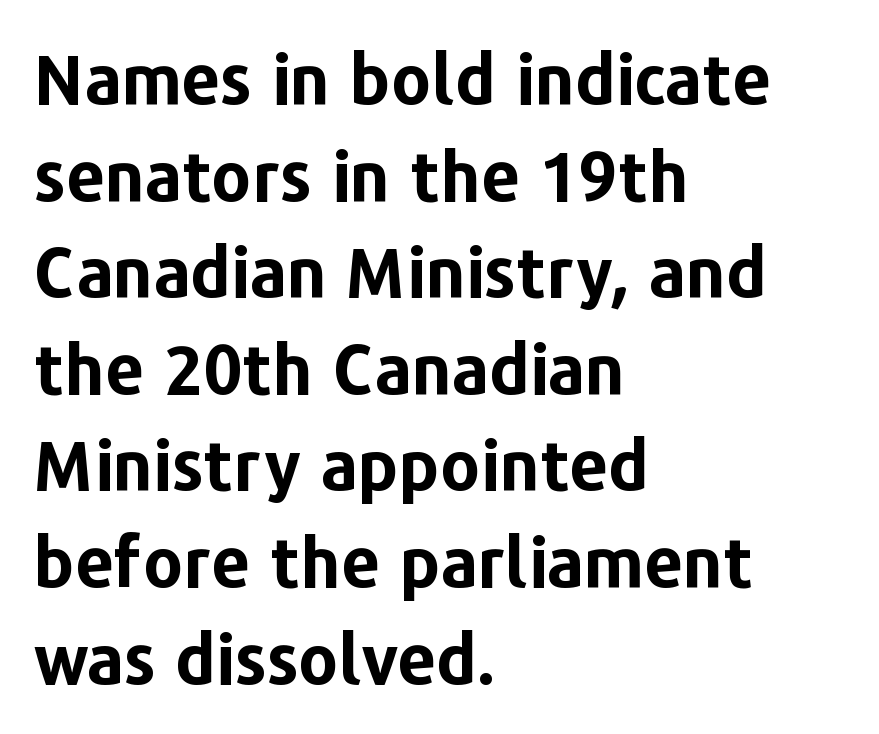
{"serif": "no", "italic": "no", "bold": "yes", "weight": "bold", "width": "normal", "stroke_contrast": "low", "x_height": "medium", "monospaced": "no", "underline": "no", "align": "left", "line_spacing": "normal", "line_spacing_ratio": 1.4, "letter_spacing": "normal", "letter_spacing_em": 0.0, "glyph_px": 69}
